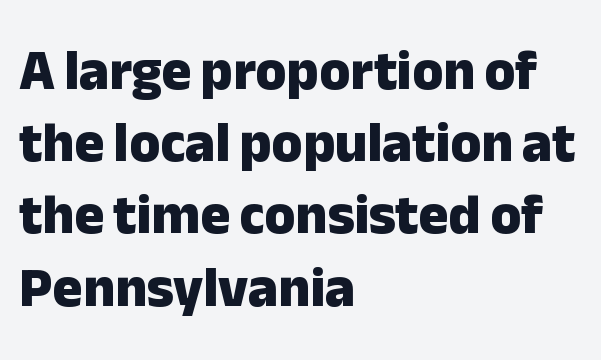
Q: Is the text bold? A: Yes.
Q: Is the text italic (slanted)? A: No, it is upright.
Q: Is the typeface a serif or a sans-serif typeface? A: Sans-serif.
Q: Is the text underlined? A: No.
Q: How is the paragraph aligned? A: Left-aligned.
Q: Is the spacing between letters normal or unusually wide? A: Normal.
Q: Is the spacing between lines tight, normal or loose? A: Normal.
Q: Width (condensed, normal, or wide)? A: Normal.
Q: Stroke contrast? A: Low.
Q: x-height? A: Medium.
Q: Monospaced? A: No.
